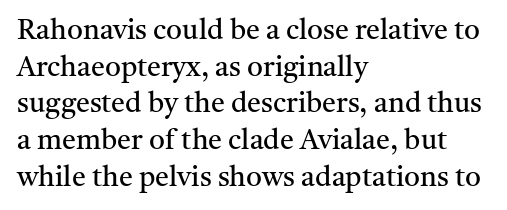
Is there any slant? The stems are plumb. These lines stack with their left ends in a neat column. The string is rendered with underlining switched off. Tracking here is standard; glyphs follow each other at the usual distance. Vertical stems look standard width or narrower in stroke.
